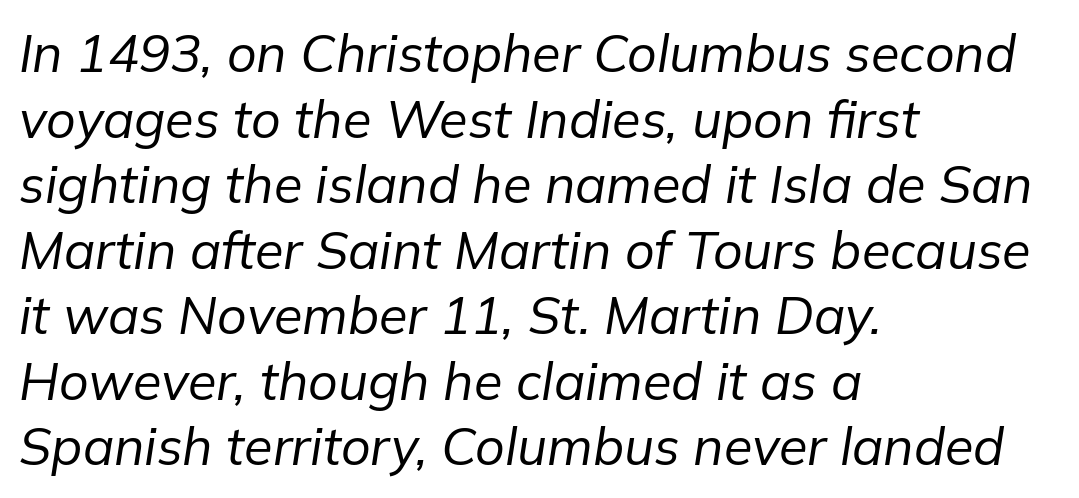
These lines are rendered in a variable-pitch font. The typesetter chose a ragged-right arrangement here. Weight: in the light-to-regular range. Beneath every word, the page is bare.
